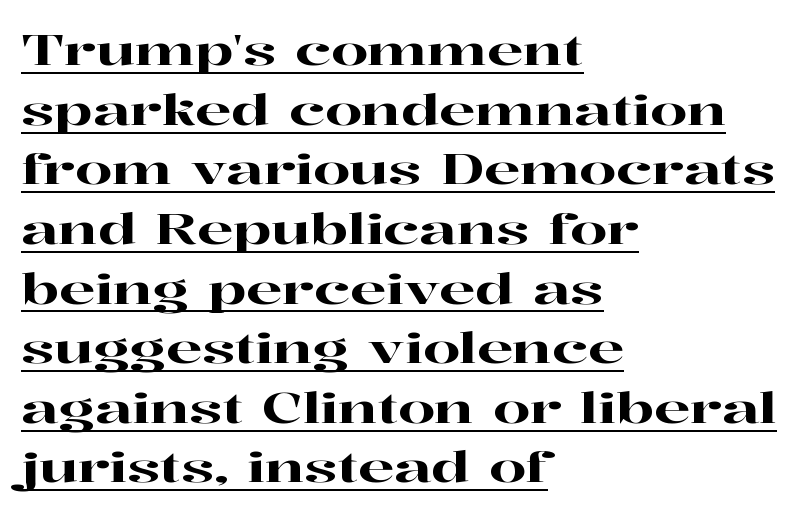
Visually the block forms a straight wall on the left and a jagged coastline on the right. Classification — serif. The tracking reads as untouched default to a designer's eye. The line-height multiplier appears to be the usual default. Here the designer chose a conventional face with non-uniform glyph widths.
